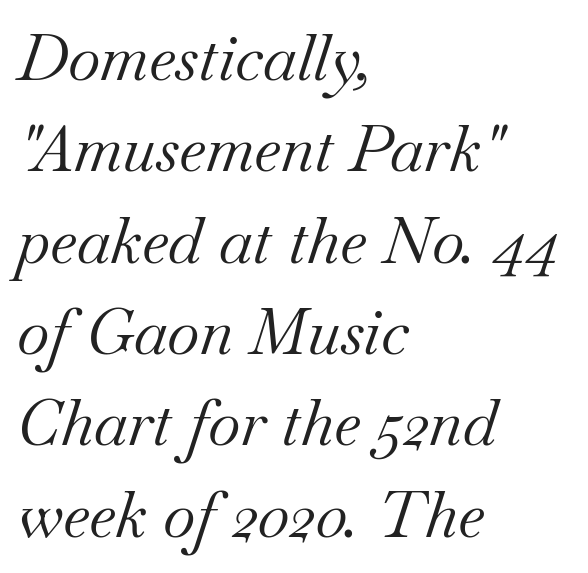
Q: Is the text bold? A: No.
Q: Is the text italic (slanted)? A: Yes, it leans right by about 18 degrees.
Q: Is the typeface a serif or a sans-serif typeface? A: Serif.
Q: Is the text underlined? A: No.
Q: How is the paragraph aligned? A: Left-aligned.
Q: Is the spacing between letters normal or unusually wide? A: Normal.
Q: Is the spacing between lines tight, normal or loose? A: Normal.
Q: Width (condensed, normal, or wide)? A: Normal.
Q: Stroke contrast? A: Medium.
Q: x-height? A: Small.
Q: Monospaced? A: No.
